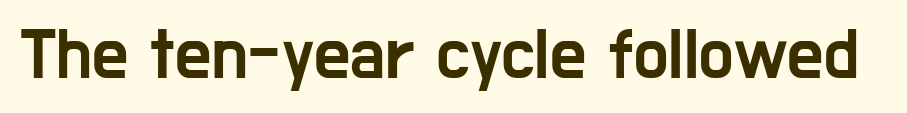
The image shows 72 px condensed sans-serif type, upright; set normal letter spacing, not underlined; low stroke contrast and a medium x-height.
